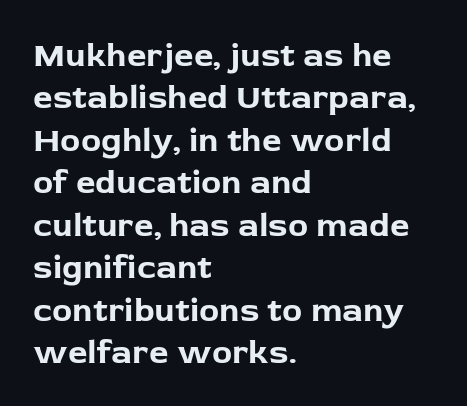
The image shows 34 px bold sans-serif type, upright; set left-aligned, normal line spacing (1.25x), normal letter spacing, not underlined; low stroke contrast and a medium x-height.
